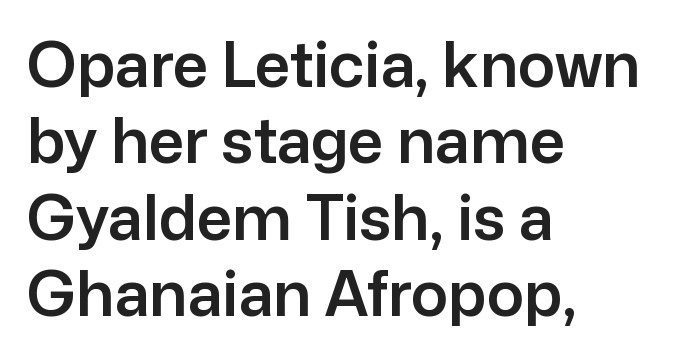
Q: Is the text italic (slanted)? A: No, it is upright.
Q: Is the typeface a serif or a sans-serif typeface? A: Sans-serif.
Q: Is the text underlined? A: No.
Q: How is the paragraph aligned? A: Left-aligned.
Q: Is the spacing between letters normal or unusually wide? A: Normal.
Q: Width (condensed, normal, or wide)? A: Normal.
Q: Stroke contrast? A: Low.
Q: x-height? A: Medium.
Q: Monospaced? A: No.
